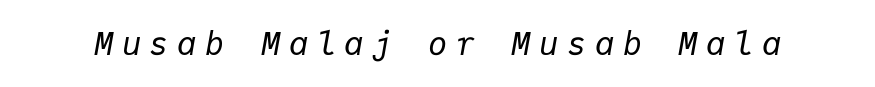
A typesetter would mark this as italic. Tracking value appears strongly positive — letters spread wide. No extra ink here — the face is not bold. The area under the type is left untouched. Is this a fixed-width face? Yes — each glyph sits in an identical cell.
